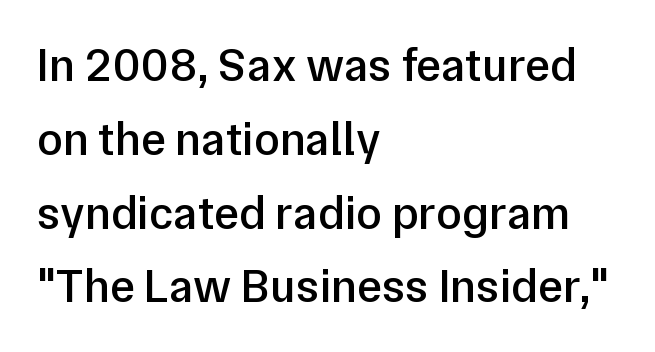
The image shows 47 px semibold sans-serif type, upright; set left-aligned, normal line spacing (1.57x), normal letter spacing, not underlined; low stroke contrast and a medium x-height.
